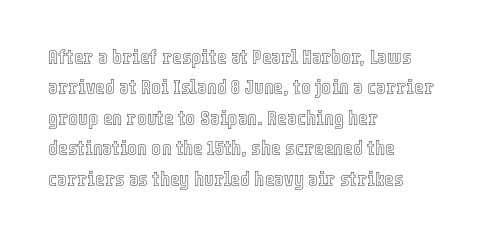
{"italic": "no", "underline": "no", "align": "left", "line_spacing": "normal", "line_spacing_ratio": 1.45, "letter_spacing": "normal", "letter_spacing_em": 0.0, "glyph_px": 21}
